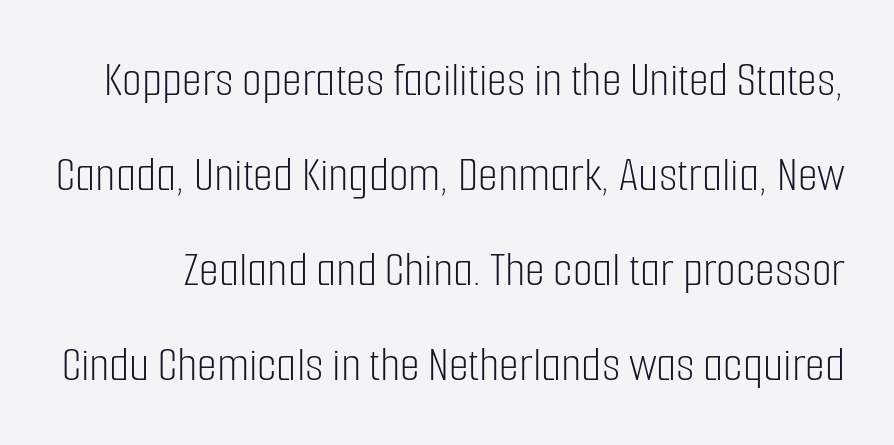
The face used here is proportionally spaced, like ordinary book or web type. Unlike a traditional serif, this face leaves its strokes unadorned. Think standard paragraph weight, or any step lighter than that. Nothing unusual about the tracking: characters are spaced as the font intends. Notice how the stems are strictly vertical — no italics here. No word sits above an underline.
